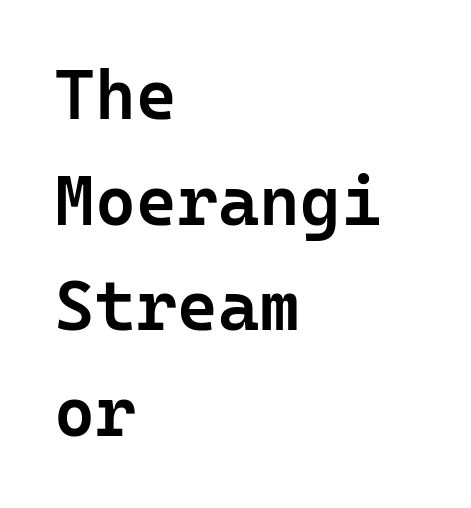
{"serif": "no", "italic": "no", "bold": "semi", "weight": "semibold", "width": "normal", "stroke_contrast": "low", "x_height": "medium", "monospaced": "yes", "underline": "no", "align": "left", "line_spacing": "normal", "line_spacing_ratio": 1.51, "letter_spacing": "normal", "letter_spacing_em": 0.0, "glyph_px": 70}
